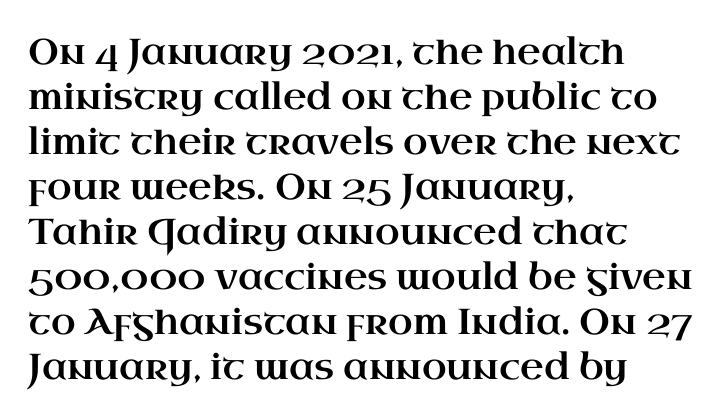
Q: Is the text italic (slanted)? A: No, it is upright.
Q: Is the typeface a serif or a sans-serif typeface? A: Serif.
Q: Is the text underlined? A: No.
Q: How is the paragraph aligned? A: Left-aligned.
Q: Is the spacing between letters normal or unusually wide? A: Normal.
Q: Is the spacing between lines tight, normal or loose? A: Normal.
Q: Width (condensed, normal, or wide)? A: Wide.
Q: Stroke contrast? A: High.
Q: x-height? A: Small.
Q: Monospaced? A: No.
